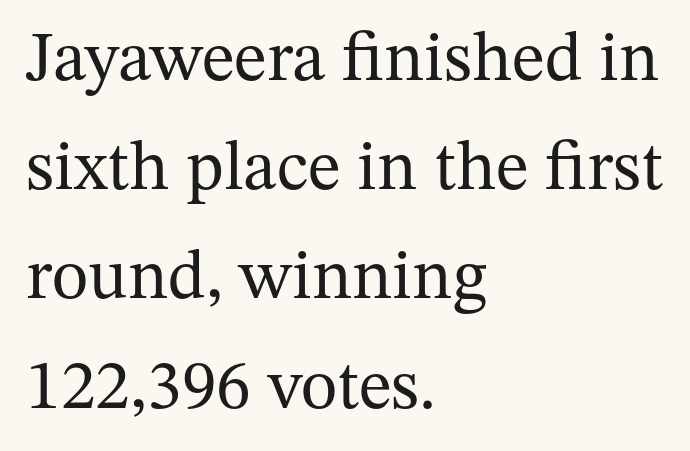
Designer's note — italics off, roman on. Nobody drew a line under any word here. How would I describe the line gaps? Plain and ordinary. Varying glyph widths throughout — classic text-font behaviour.
